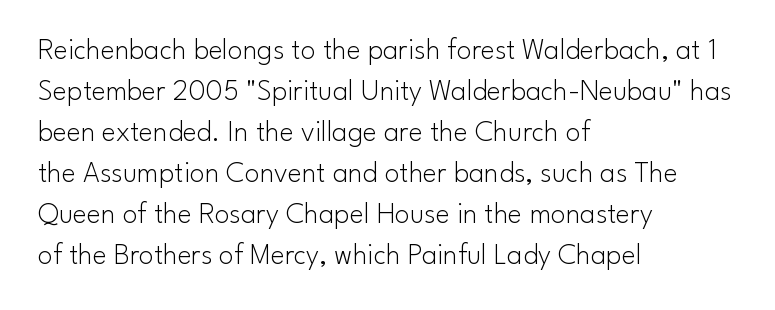
The image shows 30 px light sans-serif type, upright; set left-aligned, normal line spacing (1.37x), normal letter spacing, not underlined; low stroke contrast and a small x-height.
